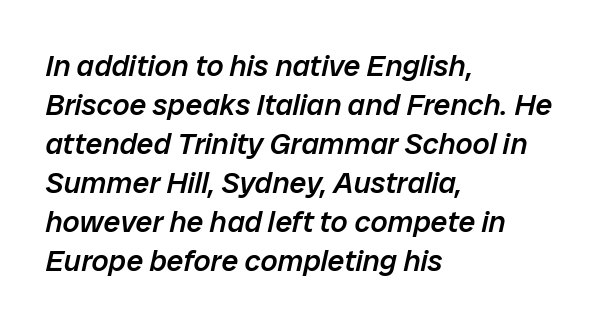
{"italic": "yes", "lean": "right", "slant_degrees": 12, "bold": "semi", "weight": "semibold", "width": "normal", "stroke_contrast": "low", "x_height": "medium", "monospaced": "no", "underline": "no", "align": "left", "line_spacing": "normal", "line_spacing_ratio": 1.3, "letter_spacing": "normal", "letter_spacing_em": 0.0, "glyph_px": 30}
